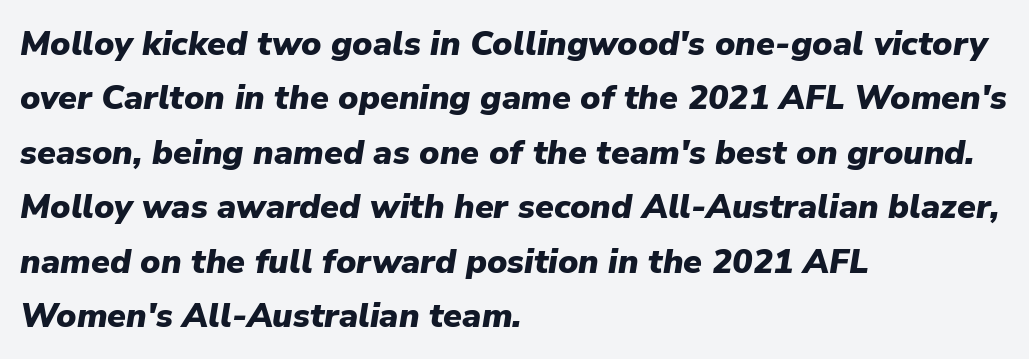
Q: Is the text bold? A: Yes.
Q: Is the text italic (slanted)? A: Yes, it leans right by about 9 degrees.
Q: Is the text underlined? A: No.
Q: How is the paragraph aligned? A: Left-aligned.
Q: Is the spacing between letters normal or unusually wide? A: Normal.
Q: Is the spacing between lines tight, normal or loose? A: Normal.
Q: Width (condensed, normal, or wide)? A: Normal.
Q: Stroke contrast? A: Low.
Q: x-height? A: Medium.
Q: Monospaced? A: No.
